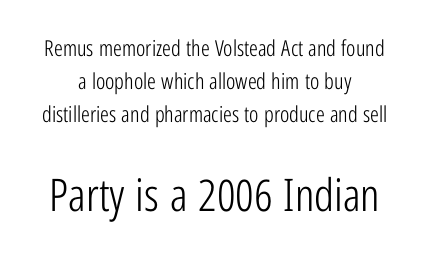
Q: Is the text bold? A: No.
Q: Is the text italic (slanted)? A: No, it is upright.
Q: Is the typeface a serif or a sans-serif typeface? A: Sans-serif.
Q: Is the text underlined? A: No.
Q: How is the paragraph aligned? A: Centered.
Q: Is the spacing between letters normal or unusually wide? A: Normal.
Q: Is the spacing between lines tight, normal or loose? A: Normal.
Q: Which block of text is set in a larger size, the first (top) or the second (bottom)? A: The second (bottom) one.
Q: Width (condensed, normal, or wide)? A: Condensed.
Q: Stroke contrast? A: Low.
Q: x-height? A: Medium.
Q: Monospaced? A: No.
